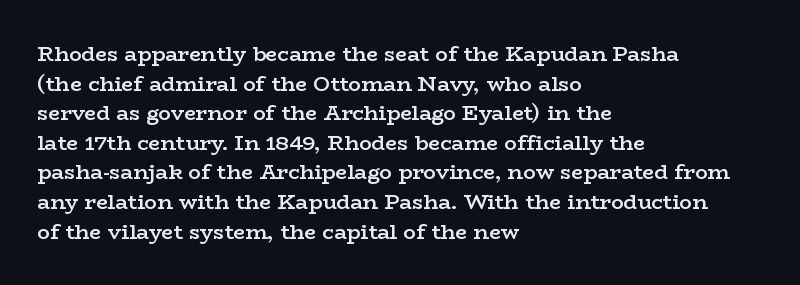
{"italic": "no", "bold": "semi", "underline": "no", "align": "left", "line_spacing": "normal", "line_spacing_ratio": 1.41, "letter_spacing": "normal", "letter_spacing_em": 0.0, "glyph_px": 21}
